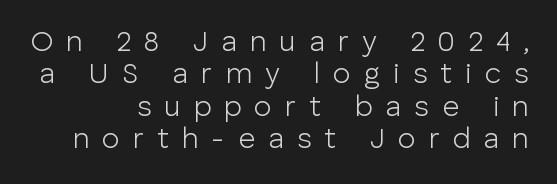
The image shows 29 px light sans-serif type, upright; set right-aligned, tight line spacing (1.12x), unusually wide letter spacing (+0.45 em), not underlined; low stroke contrast and a medium x-height.
